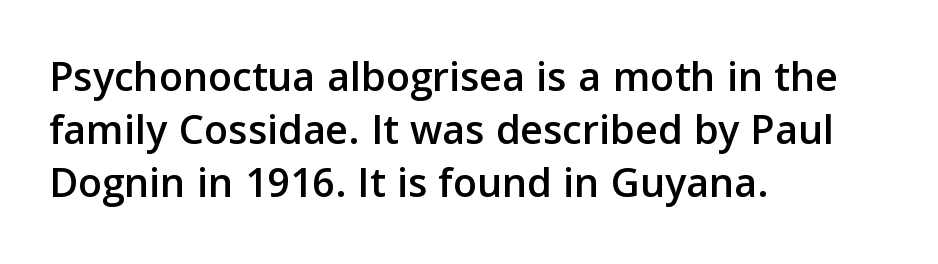
Looks like regular typesetting: each glyph gets only the width it needs. Default kerning and tracking; the words read as compact shapes. The string is rendered with underlining switched off. Nothing sits at the stroke ends, so this counts as sans-serif.
